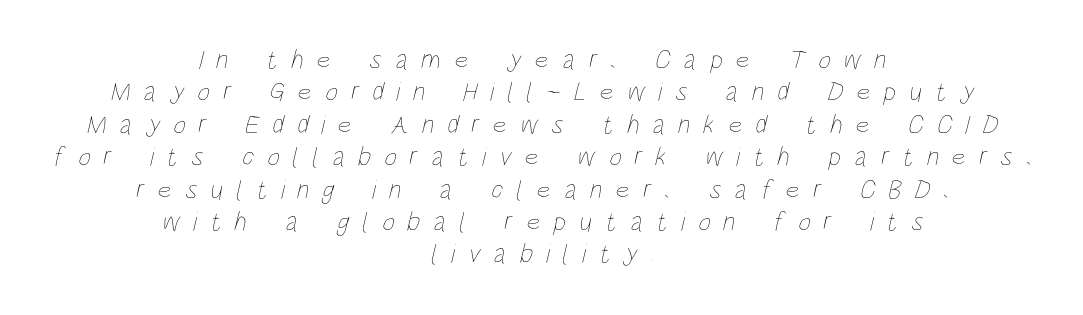
The strip under each line holds only bare page. These lines stack symmetrically, like a column narrowing and widening about its center. Glyph-to-glyph distance is far greater than everyday printed text. The letterforms sit at book weight or below.
